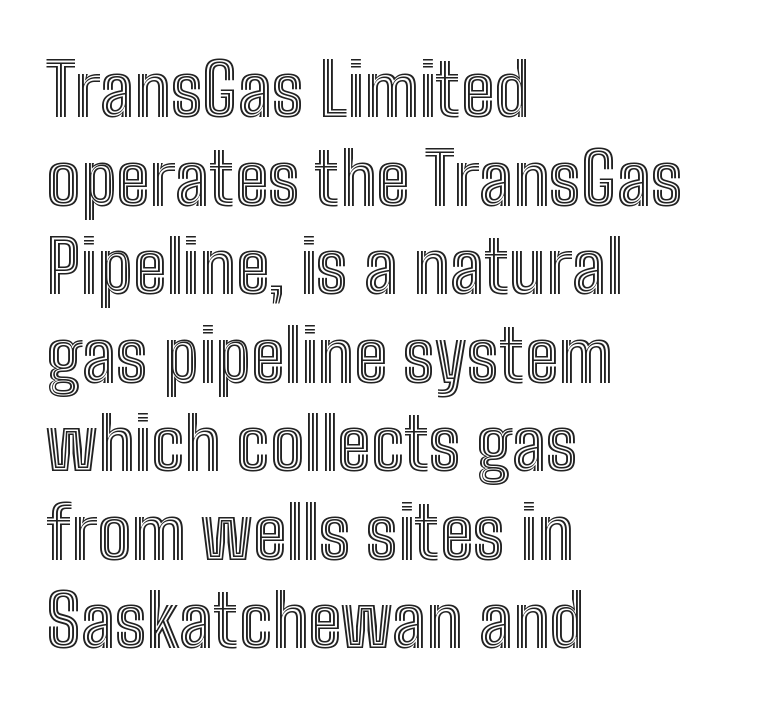
The letterforms sit shoulder to shoulder at normal distance. Quick note: underline off. Teacher's note: observe the even left margin — that is flush-left alignment. Style check: upright.
